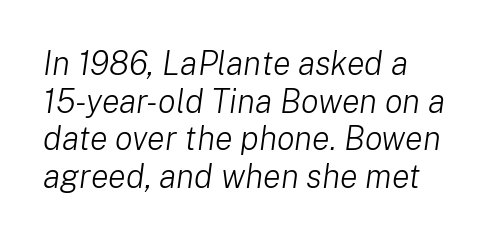
Tightly led — the rows are bunched. On a weight scale, this lands at 450 or below. The letters advance in unequal steps, a hallmark of proportional type. Typeset ragged right — the left edge is the straight one. Underline: absent. There's an unmistakable incline to the writing here.
